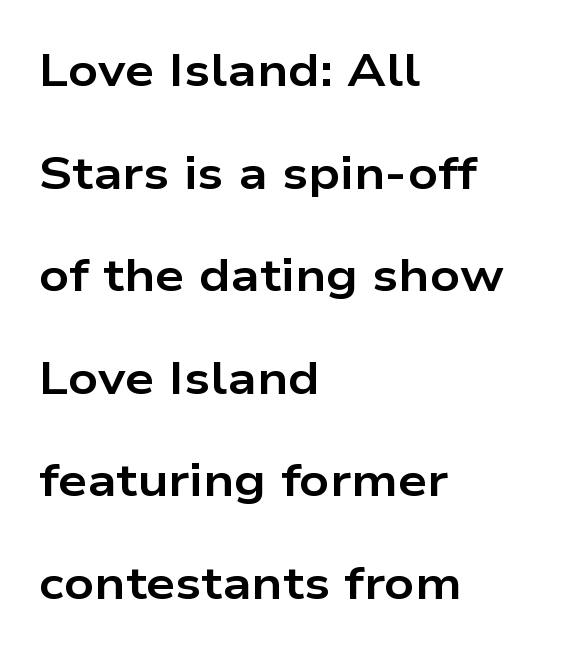
{"serif": "no", "italic": "no", "bold": "yes", "weight": "bold", "width": "wide", "stroke_contrast": "low", "x_height": "medium", "monospaced": "no", "underline": "no", "align": "left", "line_spacing": "loose", "line_spacing_ratio": 2.23, "letter_spacing": "normal", "letter_spacing_em": 0.0, "glyph_px": 46}
